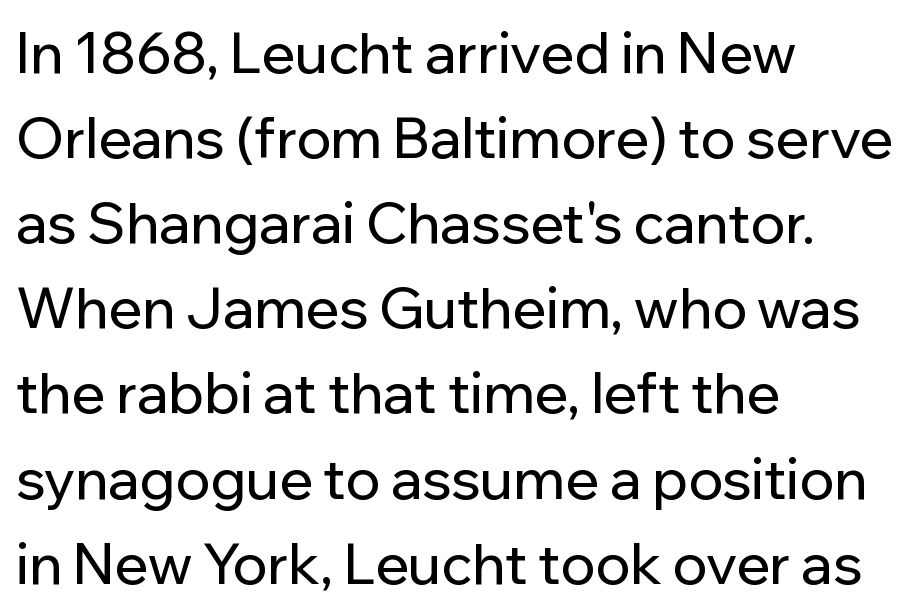
The image shows 56 px sans-serif type, upright; set left-aligned, normal line spacing (1.52x), normal letter spacing, not underlined; low stroke contrast and a medium x-height.
